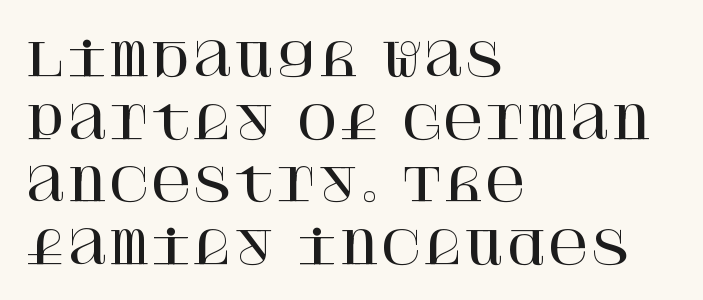
Q: Is the text italic (slanted)? A: No, it is upright.
Q: Is the typeface a serif or a sans-serif typeface? A: Serif.
Q: Is the text underlined? A: No.
Q: How is the paragraph aligned? A: Left-aligned.
Q: Is the spacing between letters normal or unusually wide? A: Normal.
Q: Is the spacing between lines tight, normal or loose? A: Normal.
Q: Width (condensed, normal, or wide)? A: Normal.
Q: Stroke contrast? A: High.
Q: x-height? A: Large.
